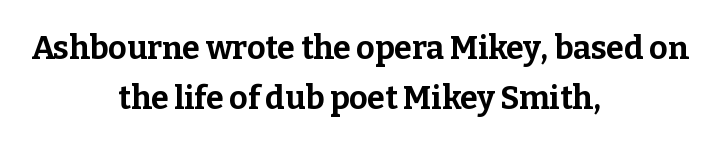
Q: Is the text bold? A: Yes.
Q: Is the text italic (slanted)? A: No, it is upright.
Q: Is the typeface a serif or a sans-serif typeface? A: Serif.
Q: Is the text underlined? A: No.
Q: How is the paragraph aligned? A: Centered.
Q: Is the spacing between letters normal or unusually wide? A: Normal.
Q: Is the spacing between lines tight, normal or loose? A: Normal.
Q: Width (condensed, normal, or wide)? A: Normal.
Q: Stroke contrast? A: Low.
Q: x-height? A: Medium.
Q: Monospaced? A: No.
